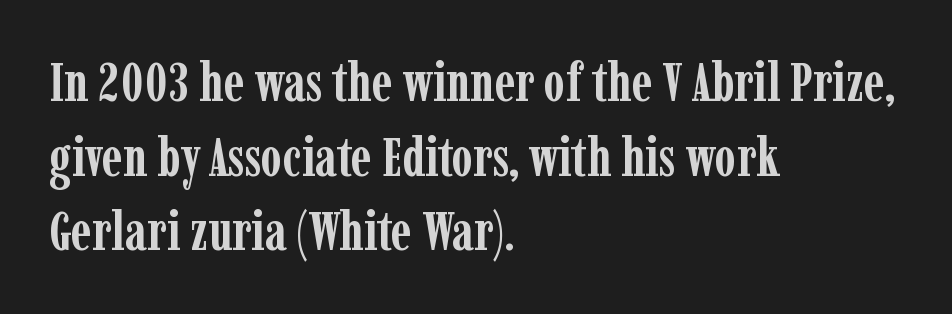
Decoration check: the copy has no underline. The letters sit at their default tracking, neither squeezed nor spread. Strokes here are thick enough to call this a true bold. The vertical gap from one line to the next is medium. The type sits square on the baseline with zero lean. These lines are composed in type with serifs.
